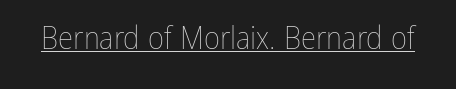
Spacing verdict: proportional, widths tailored to each character. The font sits on the lighter half of the weight spectrum, regular included. Underlined type. A typesetter would mark this as roman, not italic. The type is set solid horizontally, with unmodified tracking.
